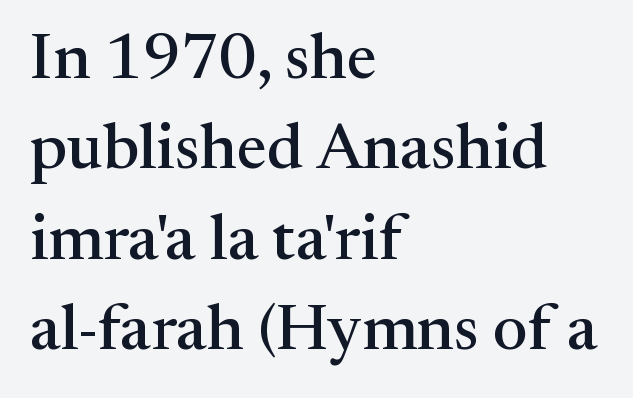
In terms of letterspacing, this is plain default setting. Each letter keeps its own natural width here, so spacing adapts to shape. Posture: straight, roman, zero tilt. Does the leading feel generous? No, just average. Yep, those are serifs on the letters. The area under the type is left untouched.
